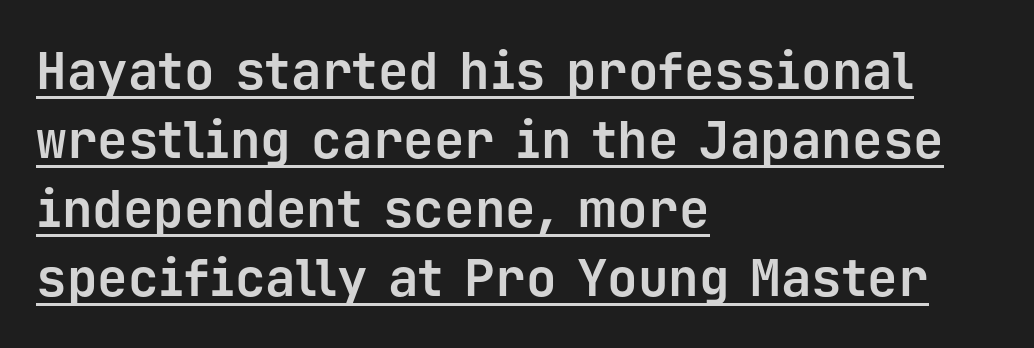
Q: Is the text bold? A: Yes.
Q: Is the text italic (slanted)? A: No, it is upright.
Q: Is the typeface a serif or a sans-serif typeface? A: Sans-serif.
Q: Is the text underlined? A: Yes.
Q: How is the paragraph aligned? A: Left-aligned.
Q: Is the spacing between letters normal or unusually wide? A: Normal.
Q: Is the spacing between lines tight, normal or loose? A: Normal.
Q: Width (condensed, normal, or wide)? A: Normal.
Q: Stroke contrast? A: Low.
Q: x-height? A: Medium.
Q: Monospaced? A: Yes.
